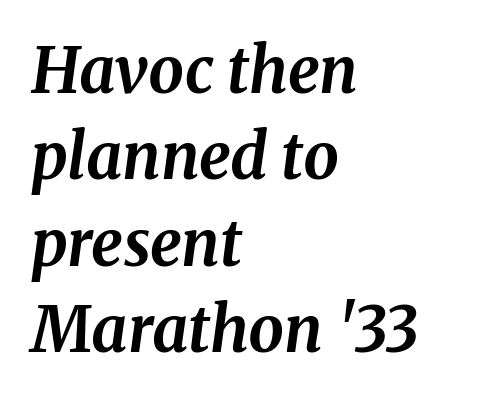
Q: Is the text bold? A: Yes.
Q: Is the text italic (slanted)? A: Yes, it leans right by about 8 degrees.
Q: Is the typeface a serif or a sans-serif typeface? A: Serif.
Q: Is the text underlined? A: No.
Q: How is the paragraph aligned? A: Left-aligned.
Q: Is the spacing between letters normal or unusually wide? A: Normal.
Q: Is the spacing between lines tight, normal or loose? A: Normal.
Q: Width (condensed, normal, or wide)? A: Normal.
Q: Stroke contrast? A: Medium.
Q: x-height? A: Medium.
Q: Monospaced? A: No.
